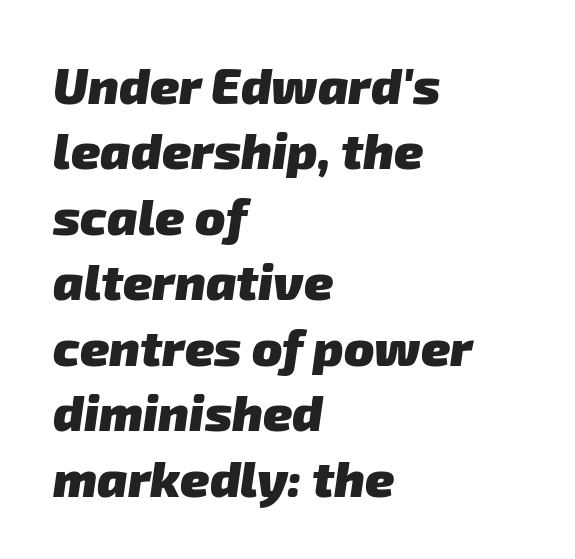
Q: Is the text bold? A: Yes.
Q: Is the typeface a serif or a sans-serif typeface? A: Sans-serif.
Q: Is the text underlined? A: No.
Q: How is the paragraph aligned? A: Left-aligned.
Q: Is the spacing between letters normal or unusually wide? A: Normal.
Q: Is the spacing between lines tight, normal or loose? A: Normal.
Q: Width (condensed, normal, or wide)? A: Normal.
Q: Stroke contrast? A: Low.
Q: x-height? A: Medium.
Q: Monospaced? A: No.
